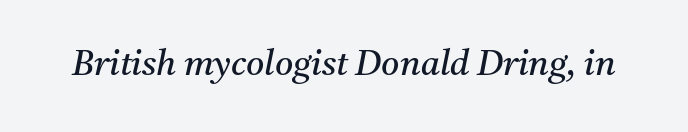
Q: Is the text bold? A: No.
Q: Is the text italic (slanted)? A: Yes, it leans right by about 11 degrees.
Q: Is the typeface a serif or a sans-serif typeface? A: Serif.
Q: Is the text underlined? A: No.
Q: Is the spacing between letters normal or unusually wide? A: Normal.
Q: Width (condensed, normal, or wide)? A: Normal.
Q: Stroke contrast? A: Medium.
Q: x-height? A: Medium.
Q: Monospaced? A: No.
